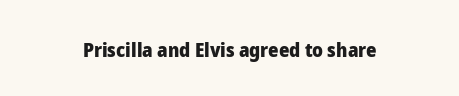
The image shows 20 px bold type, upright; set centered, normal letter spacing, not underlined.
